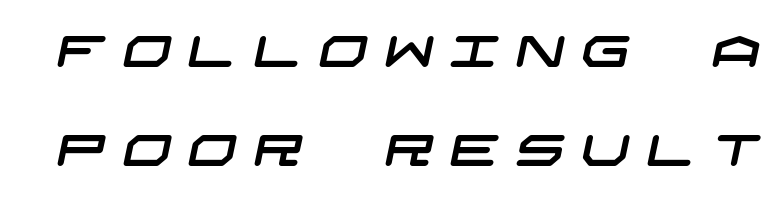
The image shows 43 px wide sans-serif type; set loose line spacing (2.31x), unusually wide letter spacing (+0.39 em), not underlined; low stroke contrast and a large x-height.
